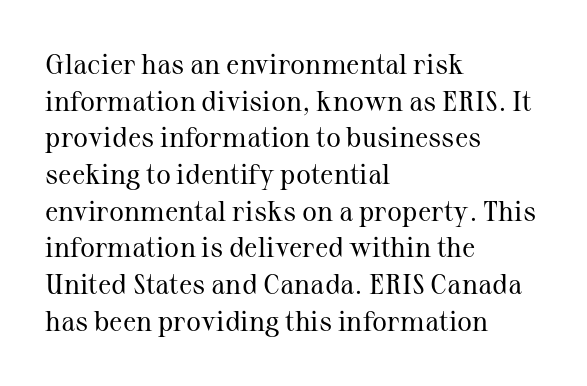
Is there any slant? The stems are plumb. These lines stack with their left ends in a neat column. The string is rendered with underlining switched off. Tracking here is standard; glyphs follow each other at the usual distance. Vertical stems look standard width or narrower in stroke.
